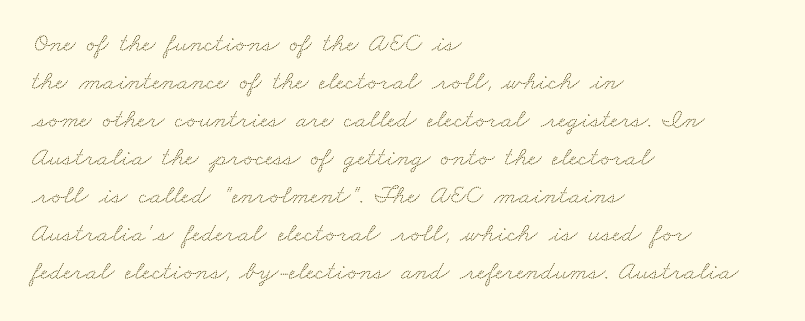
The image shows 27 px text type; set left-aligned, normal line spacing (1.41x), normal letter spacing, not underlined.
